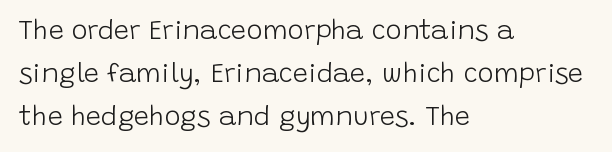
Q: Is the text bold? A: No.
Q: Is the text italic (slanted)? A: No, it is upright.
Q: Is the text underlined? A: No.
Q: How is the paragraph aligned? A: Left-aligned.
Q: Is the spacing between letters normal or unusually wide? A: Normal.
Q: Is the spacing between lines tight, normal or loose? A: Normal.
